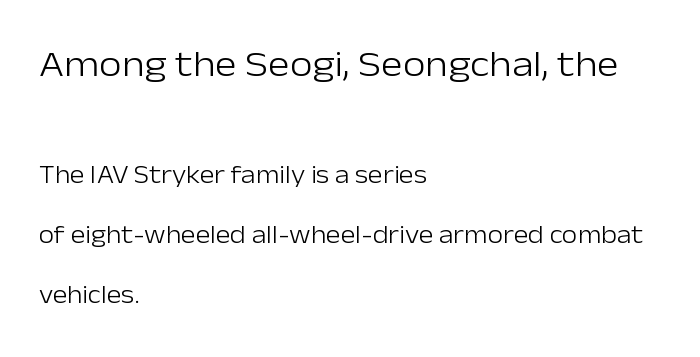
Q: Is the text bold? A: No.
Q: Is the text italic (slanted)? A: No, it is upright.
Q: Is the typeface a serif or a sans-serif typeface? A: Sans-serif.
Q: Is the text underlined? A: No.
Q: How is the paragraph aligned? A: Left-aligned.
Q: Is the spacing between letters normal or unusually wide? A: Normal.
Q: Is the spacing between lines tight, normal or loose? A: Loose.
Q: Which block of text is set in a larger size, the first (top) or the second (bottom)? A: The first (top) one.
Q: Width (condensed, normal, or wide)? A: Normal.
Q: Stroke contrast? A: Low.
Q: x-height? A: Medium.
Q: Monospaced? A: No.
